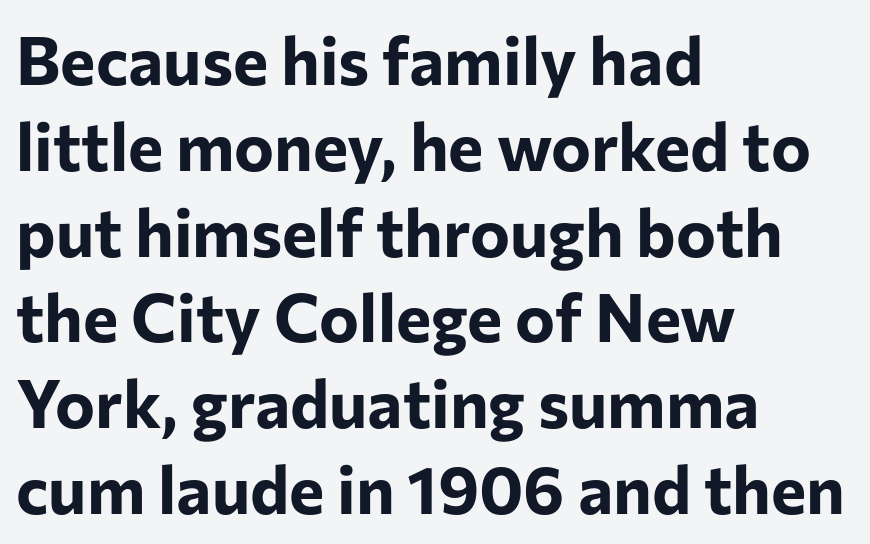
Every row of glyphs begins at an identical x-position on the left. Heavy-handed strokes throughout: this text is bold. Check where the strokes stop: nothing finishes them off — pure sans. Unlike italic type, these characters show no tilt at all.
